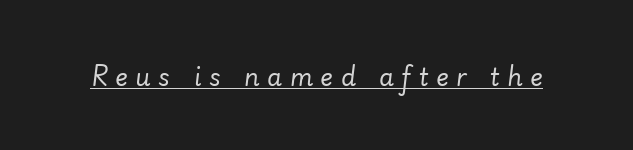
{"italic": "yes", "lean": "right", "slant_degrees": 7, "bold": "no", "underline": "yes", "letter_spacing": "wide", "letter_spacing_em": 0.32, "glyph_px": 24}
